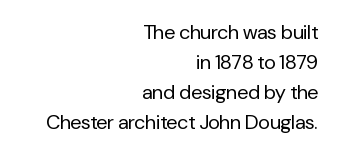
The image shows 20 px text type, upright; set right-aligned, normal line spacing (1.5x), normal letter spacing, not underlined.
